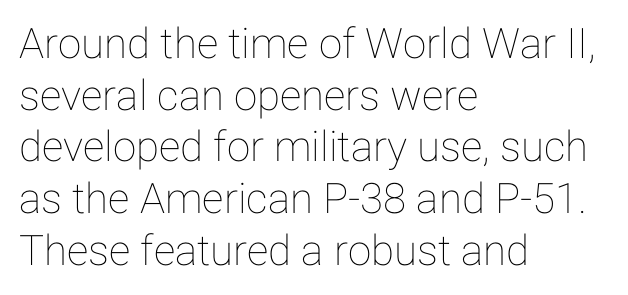
Q: Is the text italic (slanted)? A: No, it is upright.
Q: Is the text underlined? A: No.
Q: How is the paragraph aligned? A: Left-aligned.
Q: Is the spacing between letters normal or unusually wide? A: Normal.
Q: Width (condensed, normal, or wide)? A: Normal.
Q: Stroke contrast? A: Low.
Q: x-height? A: Medium.
Q: Monospaced? A: No.
